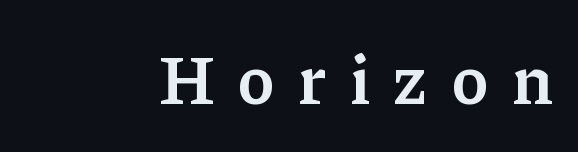
Q: Is the text bold? A: Semi-bold.
Q: Is the text italic (slanted)? A: No, it is upright.
Q: Is the typeface a serif or a sans-serif typeface? A: Serif.
Q: Is the text underlined? A: No.
Q: How is the paragraph aligned? A: Right-aligned.
Q: Is the spacing between letters normal or unusually wide? A: Unusually wide.
Q: Width (condensed, normal, or wide)? A: Normal.
Q: Stroke contrast? A: Low.
Q: x-height? A: Medium.
Q: Monospaced? A: No.
